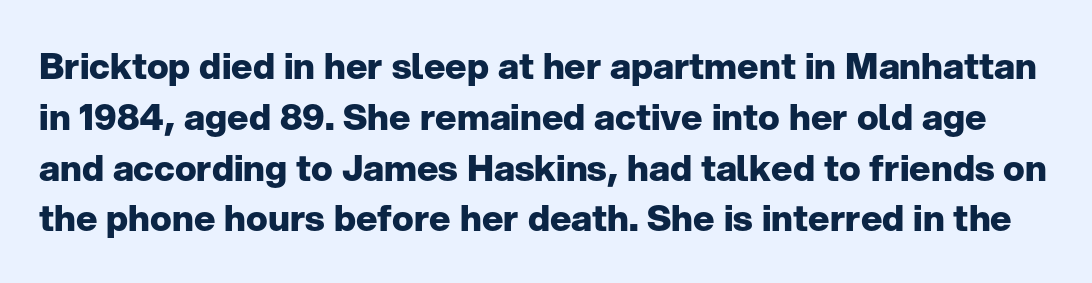
Q: Is the text bold? A: Yes.
Q: Is the text italic (slanted)? A: No, it is upright.
Q: Is the typeface a serif or a sans-serif typeface? A: Sans-serif.
Q: Is the text underlined? A: No.
Q: Is the spacing between letters normal or unusually wide? A: Normal.
Q: Is the spacing between lines tight, normal or loose? A: Normal.
Q: Width (condensed, normal, or wide)? A: Normal.
Q: Stroke contrast? A: Low.
Q: x-height? A: Medium.
Q: Monospaced? A: No.
